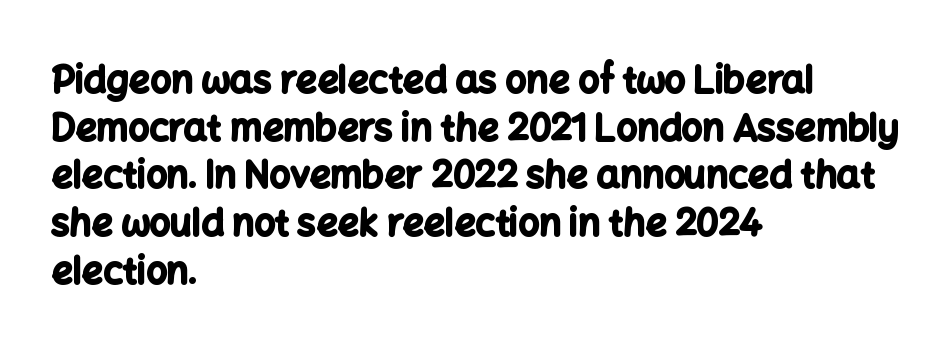
The image shows 37 px bold sans-serif type, upright; set left-aligned, normal line spacing (1.29x), normal letter spacing, not underlined; low stroke contrast and a medium x-height.
